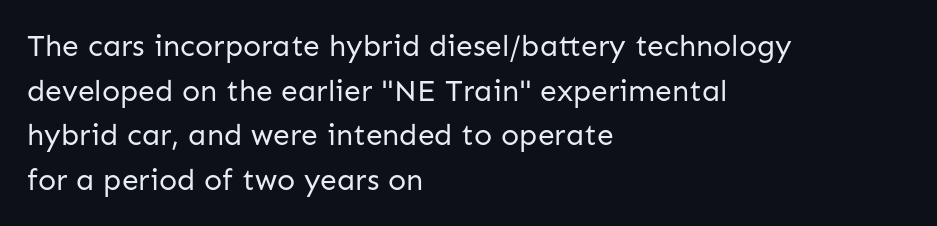
The image shows 30 px regular-weight sans-serif type, upright; set left-aligned, normal line spacing (1.49x), normal letter spacing, not underlined; low stroke contrast and a medium x-height.
